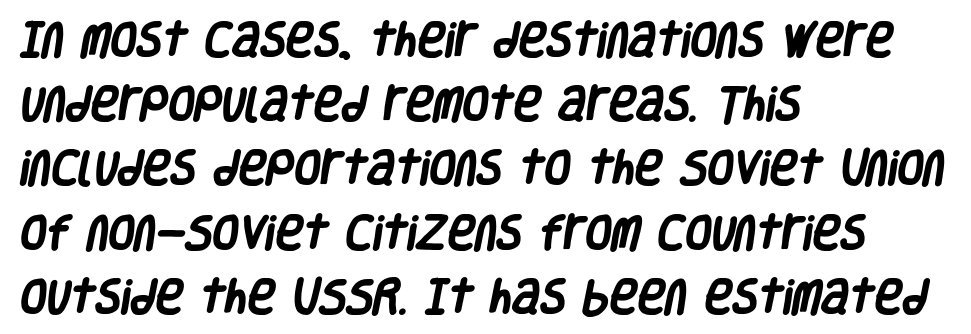
{"serif": "no", "bold": "yes", "weight": "heavy", "width": "condensed", "stroke_contrast": "low", "x_height": "large", "monospaced": "no", "underline": "no", "align": "left", "line_spacing": "normal", "line_spacing_ratio": 1.69, "letter_spacing": "normal", "letter_spacing_em": 0.0, "glyph_px": 38}
